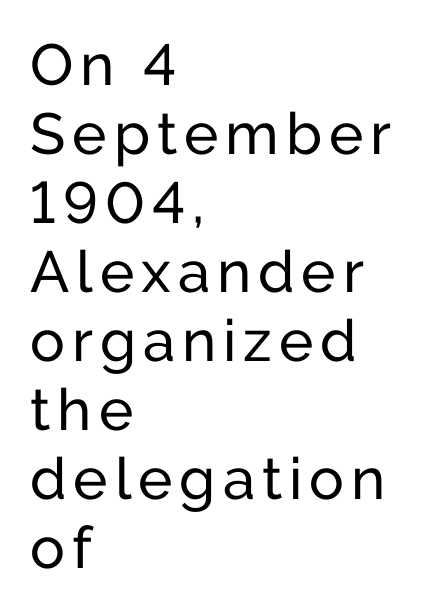
{"serif": "no", "italic": "no", "width": "normal", "stroke_contrast": "low", "x_height": "medium", "monospaced": "no", "underline": "no", "align": "left", "line_spacing_ratio": 1.19, "glyph_px": 58}
